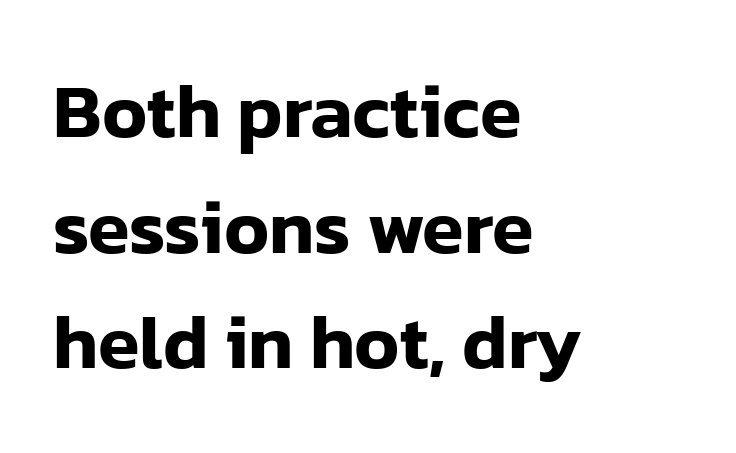
Q: Is the text italic (slanted)? A: No, it is upright.
Q: Is the typeface a serif or a sans-serif typeface? A: Sans-serif.
Q: Is the text underlined? A: No.
Q: How is the paragraph aligned? A: Left-aligned.
Q: Is the spacing between letters normal or unusually wide? A: Normal.
Q: Is the spacing between lines tight, normal or loose? A: Normal.
Q: Width (condensed, normal, or wide)? A: Normal.
Q: Stroke contrast? A: Low.
Q: x-height? A: Medium.
Q: Monospaced? A: No.
